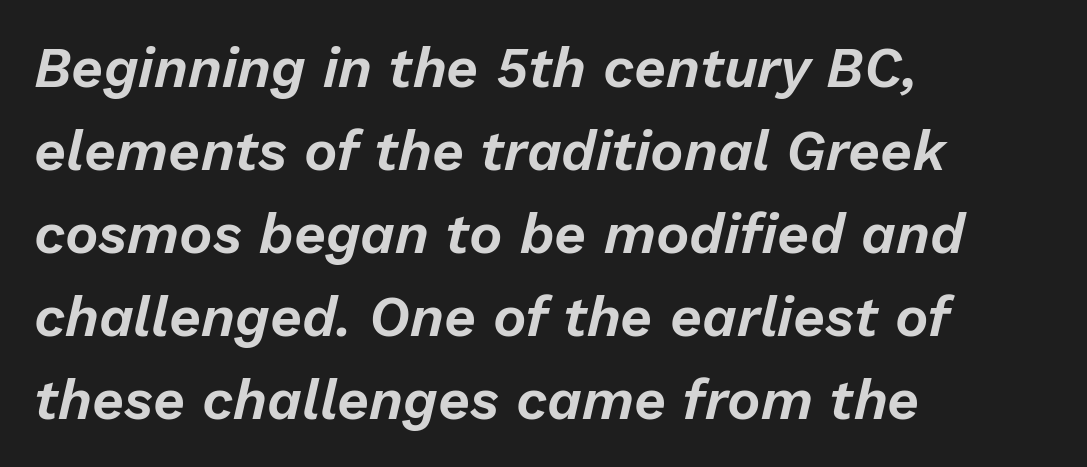
{"italic": "yes", "lean": "right", "slant_degrees": 13, "width": "normal", "stroke_contrast": "low", "x_height": "medium", "monospaced": "no", "underline": "no", "align": "left", "line_spacing": "normal", "line_spacing_ratio": 1.48, "letter_spacing": "normal", "letter_spacing_em": 0.0, "glyph_px": 56}
